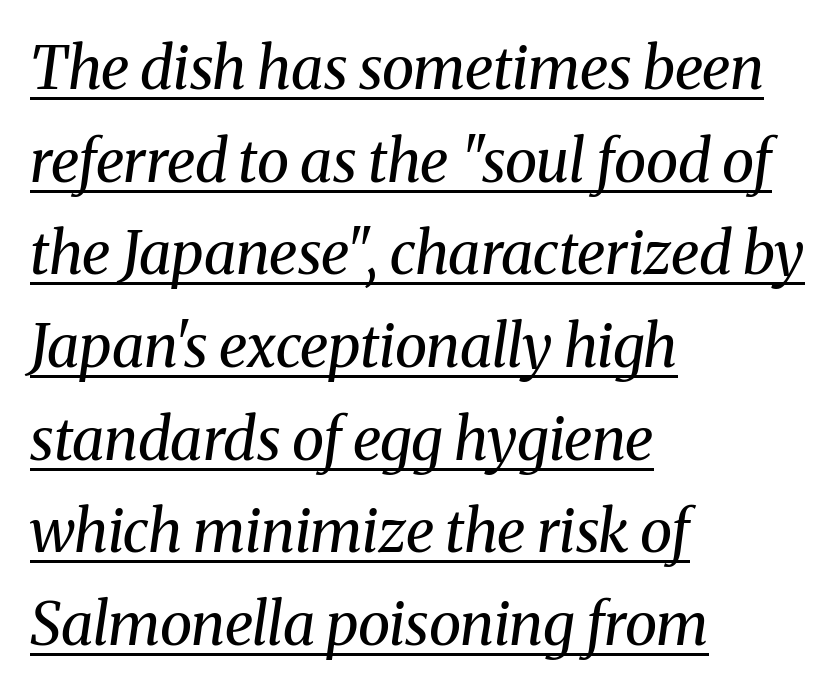
The image shows 59 px regular-weight serif type, italic (leaning right); set left-aligned, normal line spacing (1.57x), normal letter spacing, underlined; medium stroke contrast and a medium x-height.
